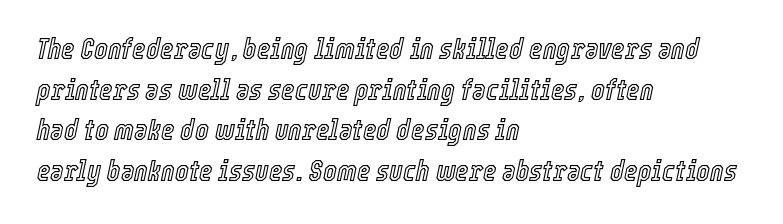
Q: Is the text italic (slanted)? A: Yes, it leans right by about 12 degrees.
Q: Is the text underlined? A: No.
Q: How is the paragraph aligned? A: Left-aligned.
Q: Is the spacing between letters normal or unusually wide? A: Normal.
Q: Is the spacing between lines tight, normal or loose? A: Normal.
Q: Width (condensed, normal, or wide)? A: Condensed.
Q: x-height? A: Medium.
Q: Monospaced? A: No.
